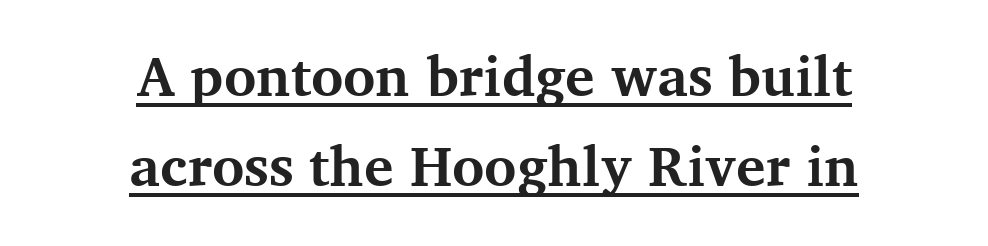
{"serif": "yes", "italic": "no", "bold": "yes", "weight": "bold", "width": "normal", "stroke_contrast": "medium", "x_height": "medium", "monospaced": "no", "underline": "yes", "align": "center", "line_spacing": "normal", "line_spacing_ratio": 1.63, "letter_spacing": "normal", "letter_spacing_em": 0.0, "glyph_px": 55}
